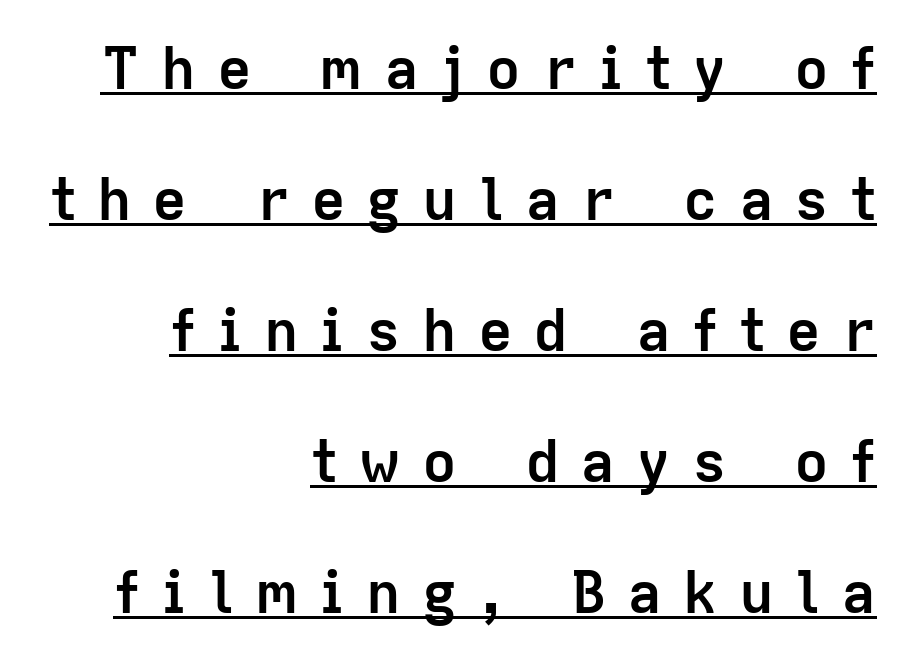
The image shows 58 px semibold sans-serif type, upright; set right-aligned, loose line spacing (2.26x), unusually wide letter spacing (+0.36 em), underlined; low stroke contrast and a medium x-height.
